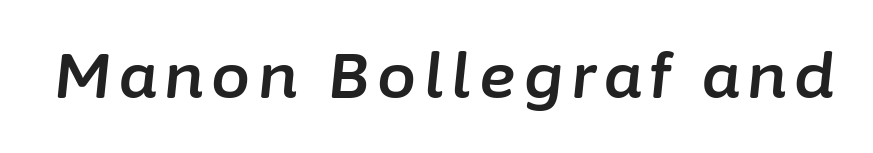
{"italic": "yes", "lean": "right", "slant_degrees": 6, "width": "normal", "stroke_contrast": "low", "x_height": "medium", "monospaced": "no", "underline": "no", "glyph_px": 62}
